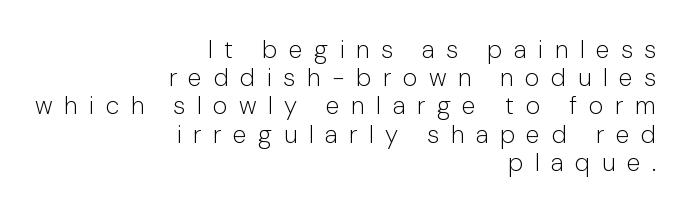
The image shows 25 px text type, upright; set right-aligned, tight line spacing (1.13x), unusually wide letter spacing (+0.46 em), not underlined.
